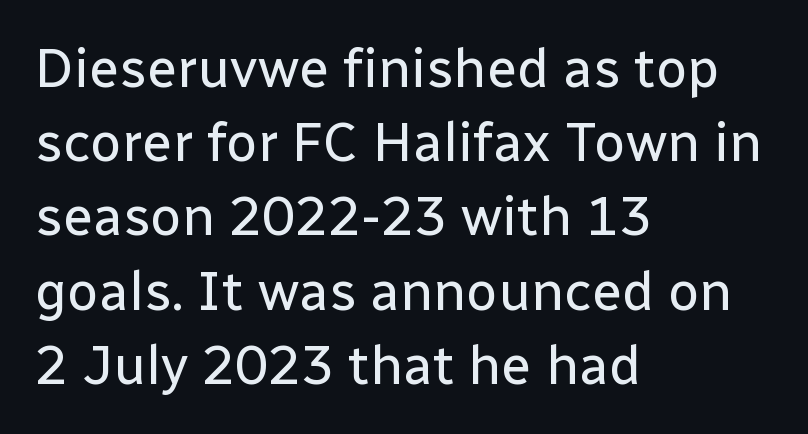
The image shows 55 px regular-weight sans-serif type, upright; set left-aligned, normal line spacing (1.35x), normal letter spacing, not underlined; low stroke contrast and a medium x-height.
